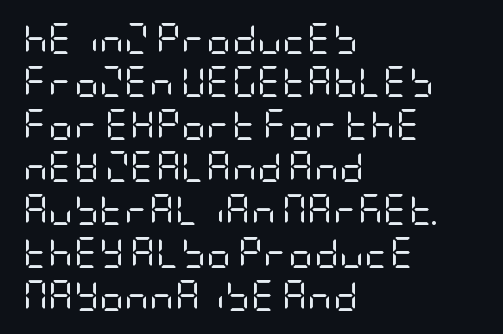
{"serif": "no", "italic": "no", "bold": "no", "weight": "regular", "width": "condensed", "stroke_contrast": "low", "x_height": "large", "underline": "no", "align": "left", "line_spacing": "normal", "line_spacing_ratio": 1.38, "letter_spacing": "normal", "letter_spacing_em": 0.0, "glyph_px": 31}
